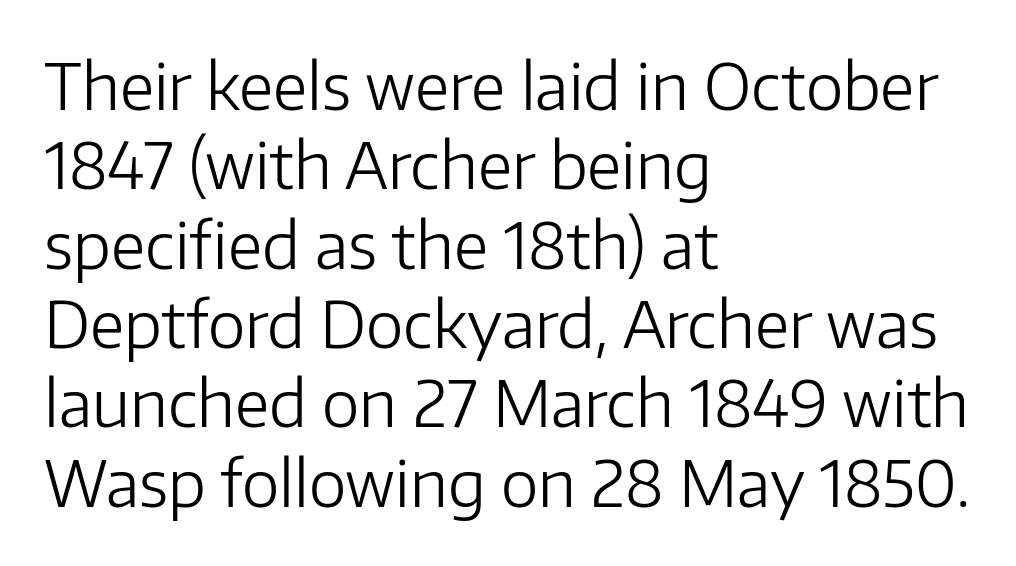
The image shows 64 px light sans-serif type, upright; set left-aligned, line spacing 1.24x, normal letter spacing, not underlined; low stroke contrast and a medium x-height.
